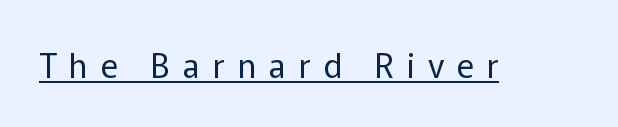
The image shows 33 px regular-weight sans-serif type, upright; set unusually wide letter spacing (+0.39 em), underlined; low stroke contrast and a medium x-height.
